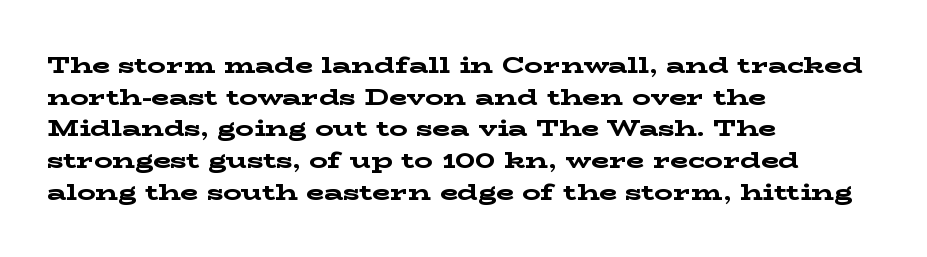
The image shows 23 px bold type, upright; set left-aligned, normal line spacing (1.38x), normal letter spacing, not underlined.
